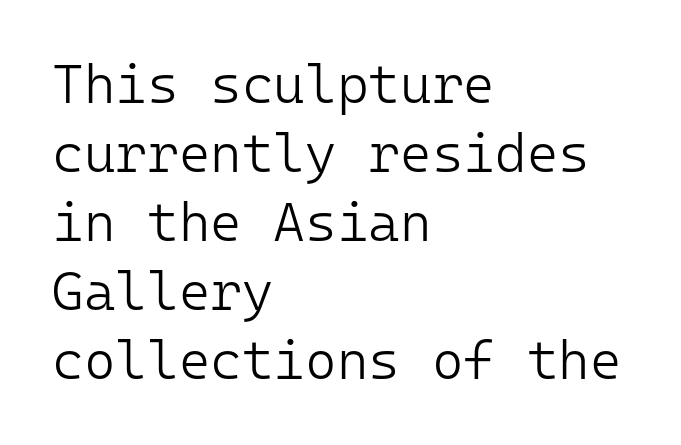
{"serif": "no", "italic": "no", "bold": "no", "weight": "light", "width": "normal", "stroke_contrast": "low", "x_height": "medium", "monospaced": "yes", "underline": "no", "align": "left", "line_spacing": "normal", "line_spacing_ratio": 1.28, "letter_spacing": "normal", "letter_spacing_em": 0.0, "glyph_px": 54}
